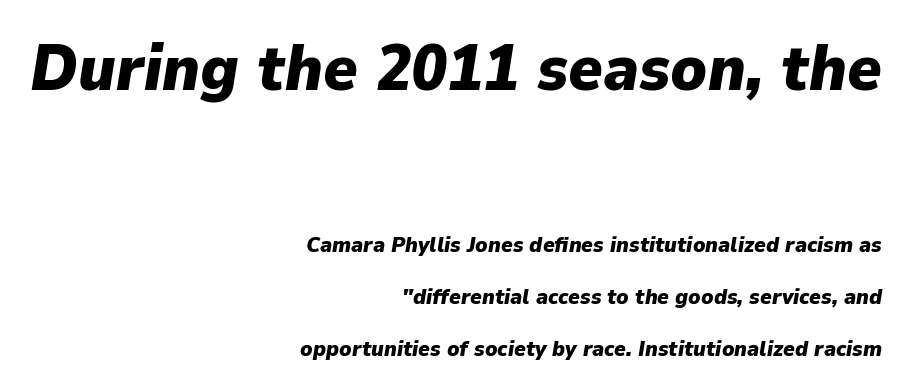
{"italic": "yes", "lean": "right", "slant_degrees": 9, "bold": "yes", "weight": "heavy", "width": "normal", "stroke_contrast": "low", "x_height": "medium", "monospaced": "no", "underline": "no", "align": "right", "line_spacing": "loose", "line_spacing_ratio": 2.36, "letter_spacing": "normal", "letter_spacing_em": 0.0, "larger_block": "first", "size_ratio": 2.95, "glyph_px": 65}
